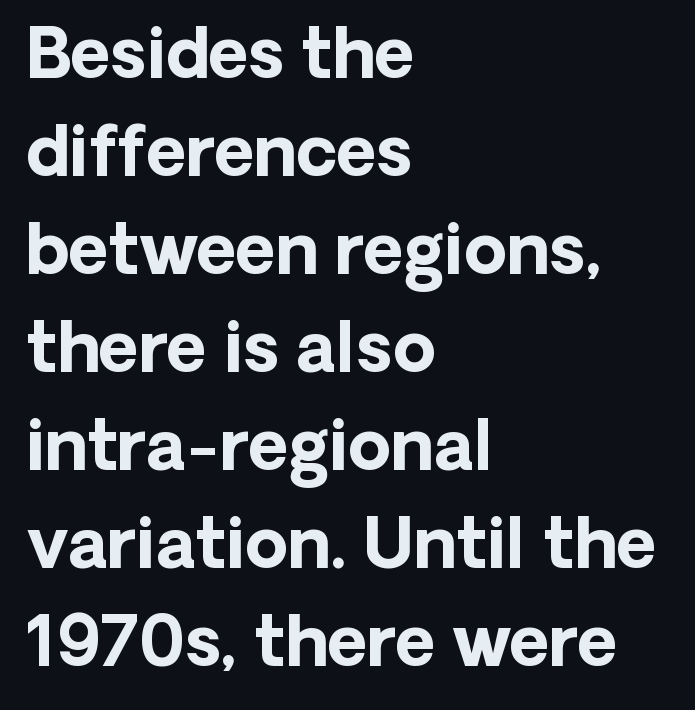
This rendering uses left alignment, leaving the right contour irregular. These lines are composed in type without serifs. The letters advance in unequal steps, a hallmark of proportional type. Nobody drew a line under any word here. Default kerning and tracking; the words read as compact shapes.
